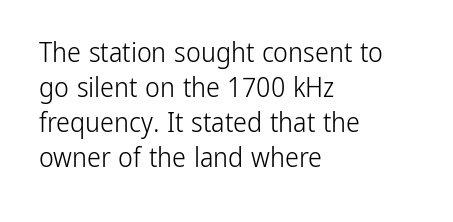
{"serif": "no", "italic": "no", "bold": "no", "weight": "light", "width": "condensed", "stroke_contrast": "low", "x_height": "medium", "monospaced": "no", "underline": "no", "align": "left", "line_spacing": "normal", "line_spacing_ratio": 1.25, "letter_spacing": "normal", "letter_spacing_em": 0.0, "glyph_px": 28}
